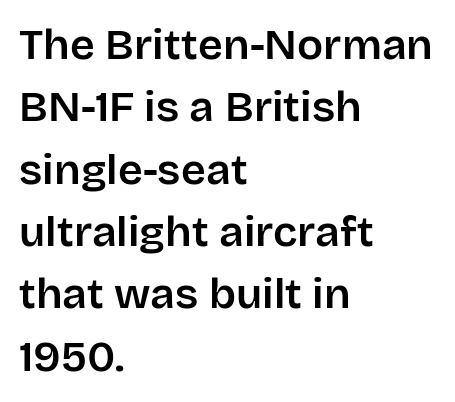
The image shows 43 px sans-serif type, upright; set left-aligned, normal line spacing (1.45x), normal letter spacing, not underlined; low stroke contrast and a large x-height.
